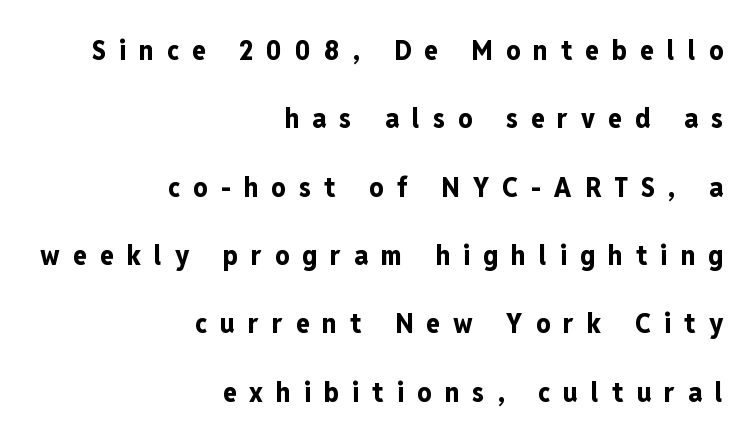
Q: Is the text bold? A: Yes.
Q: Is the text italic (slanted)? A: No, it is upright.
Q: Is the typeface a serif or a sans-serif typeface? A: Sans-serif.
Q: Is the text underlined? A: No.
Q: How is the paragraph aligned? A: Right-aligned.
Q: Is the spacing between letters normal or unusually wide? A: Unusually wide.
Q: Is the spacing between lines tight, normal or loose? A: Loose.
Q: Width (condensed, normal, or wide)? A: Condensed.
Q: Stroke contrast? A: Low.
Q: x-height? A: Medium.
Q: Monospaced? A: No.
